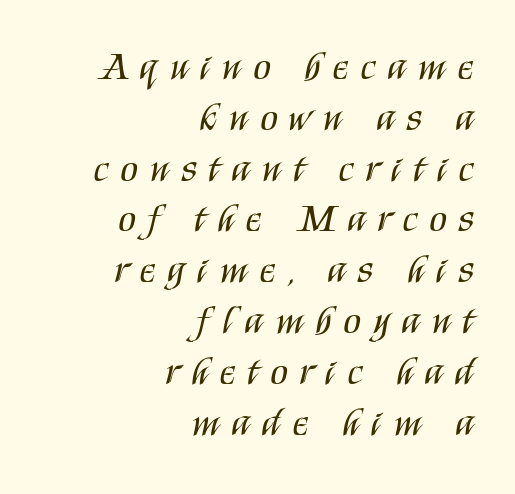
The text was rendered using a sans face with plain stroke endings. How are the letters spaced? Widely, with obvious added tracking. A quiet, ordinary-to-light weight characterises the typeface. This block has exactly the height ordinary leading produces. The rendering uses natural spacing where letterforms have individual widths.
